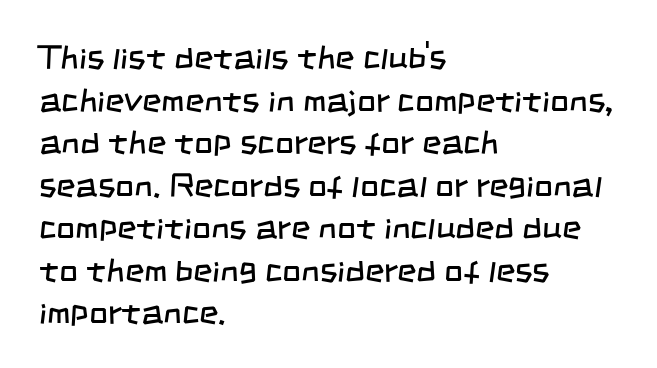
The line-height multiplier appears to be the usual default. The zone under the glyphs is completely vacant. The passage shown is not bold in any degree. The gaps between neighbouring characters are ordinary and unremarkable. Looks like regular typesetting: each glyph gets only the width it needs.
